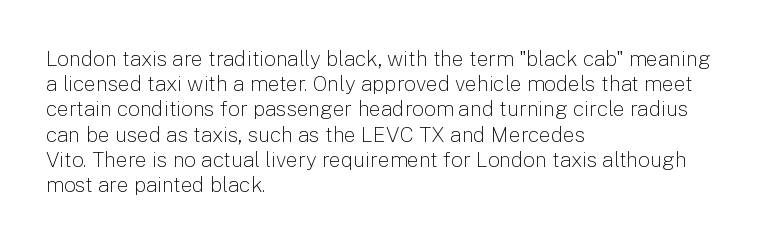
{"italic": "no", "bold": "no", "underline": "no", "align": "left", "line_spacing_ratio": 1.2, "letter_spacing": "normal", "letter_spacing_em": 0.0, "glyph_px": 21}
